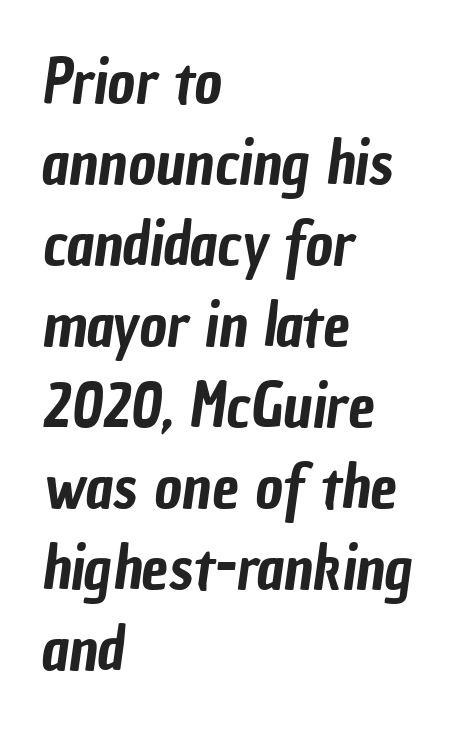
Normally led — the rows are evenly, conventionally spaced. Short and long lines alike share a common starting point at left. The type family on display is of the sans-serif kind. Note the varied advance widths — an 'i' is clearly narrower than an 'm'. The passage shown is not underscored anywhere. How are the letters spaced? Ordinarily, with no added tracking.
